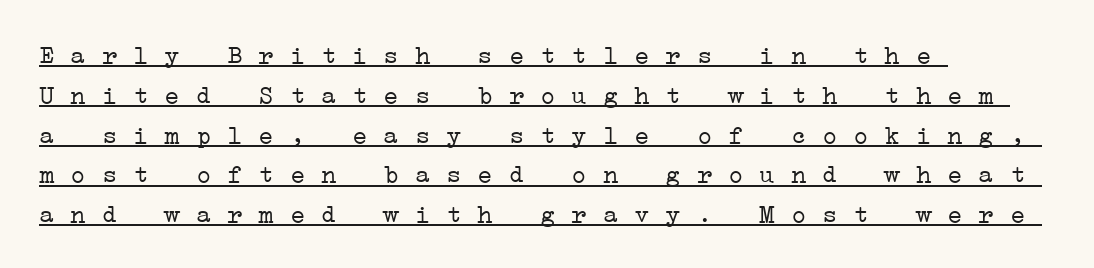
Q: Is the text bold? A: No.
Q: Is the text underlined? A: Yes.
Q: How is the paragraph aligned? A: Left-aligned.
Q: Is the spacing between letters normal or unusually wide? A: Normal.
Q: Is the spacing between lines tight, normal or loose? A: Normal.
